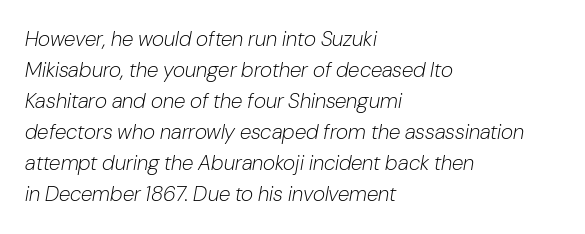
Does the copy run flush right? No — it runs flush left. Observe the lean: these are italic letterforms. Summary of weight: not heavy and not bold. Compared with typical paragraphs, the rows here are spaced about the same. Characters follow at the spacing the type designer built in.
